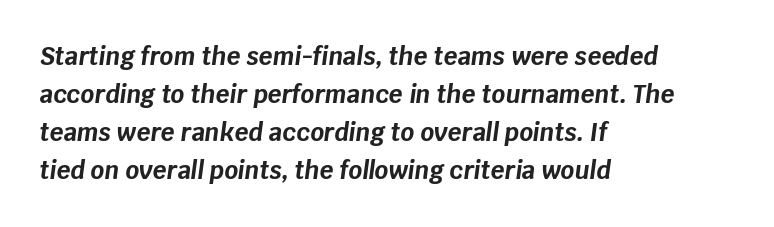
{"italic": "yes", "lean": "right", "slant_degrees": 8, "bold": "yes", "underline": "no", "align": "left", "line_spacing": "normal", "line_spacing_ratio": 1.58, "letter_spacing": "normal", "letter_spacing_em": 0.0, "glyph_px": 24}
